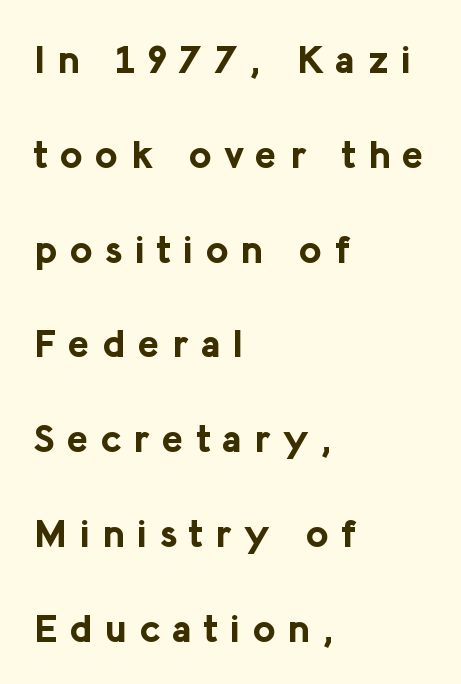
Q: Is the text bold? A: Yes.
Q: Is the text italic (slanted)? A: No, it is upright.
Q: Is the typeface a serif or a sans-serif typeface? A: Sans-serif.
Q: Is the text underlined? A: No.
Q: How is the paragraph aligned? A: Left-aligned.
Q: Is the spacing between letters normal or unusually wide? A: Unusually wide.
Q: Is the spacing between lines tight, normal or loose? A: Loose.
Q: Width (condensed, normal, or wide)? A: Normal.
Q: Stroke contrast? A: Low.
Q: x-height? A: Medium.
Q: Monospaced? A: No.
